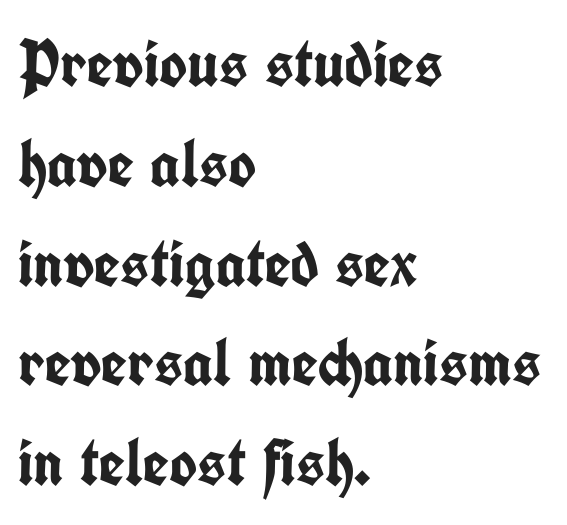
The image shows 67 px semibold, condensed sans-serif type, upright; set left-aligned, normal line spacing (1.49x), normal letter spacing, not underlined; low stroke contrast and a medium x-height.
